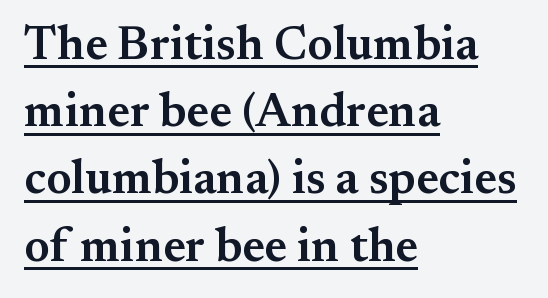
Q: Is the text bold? A: Semi-bold.
Q: Is the text italic (slanted)? A: No, it is upright.
Q: Is the typeface a serif or a sans-serif typeface? A: Serif.
Q: Is the text underlined? A: Yes.
Q: How is the paragraph aligned? A: Left-aligned.
Q: Is the spacing between letters normal or unusually wide? A: Normal.
Q: Is the spacing between lines tight, normal or loose? A: Normal.
Q: Width (condensed, normal, or wide)? A: Normal.
Q: Stroke contrast? A: Medium.
Q: x-height? A: Small.
Q: Monospaced? A: No.
